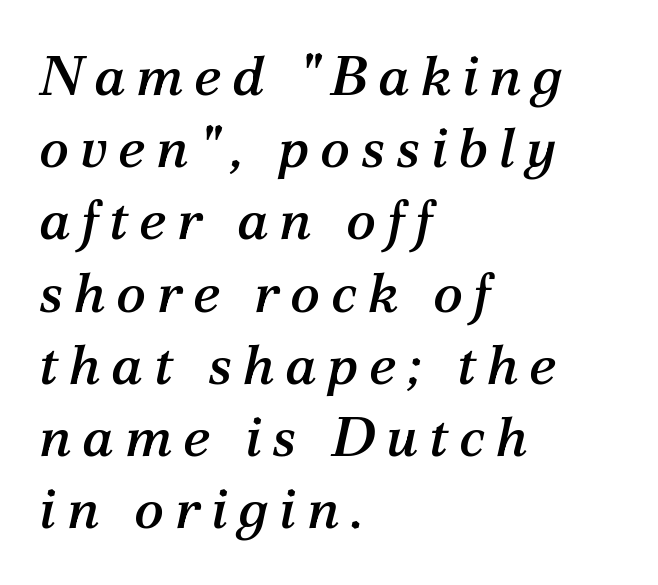
Q: Is the text italic (slanted)? A: Yes, it leans right by about 12 degrees.
Q: Is the typeface a serif or a sans-serif typeface? A: Serif.
Q: Is the text underlined? A: No.
Q: How is the paragraph aligned? A: Left-aligned.
Q: Is the spacing between lines tight, normal or loose? A: Normal.
Q: Width (condensed, normal, or wide)? A: Normal.
Q: Stroke contrast? A: Medium.
Q: x-height? A: Medium.
Q: Monospaced? A: No.
